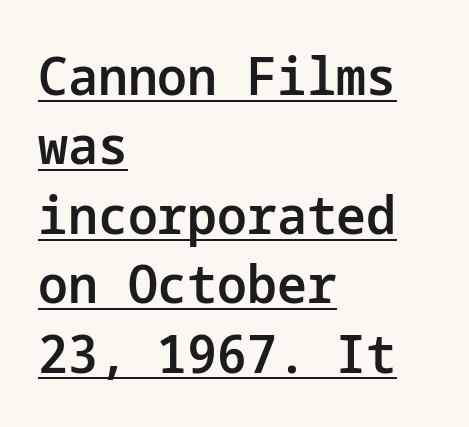
Is the letter spacing exaggerated? No — it looks like the ordinary default. The lines are quadded left. This is sans-serif lettering, the kind often seen on screens and signage. If you measured baseline to baseline, you'd find a middling distance. Posture: upright roman. Every word sits above its own underline.
